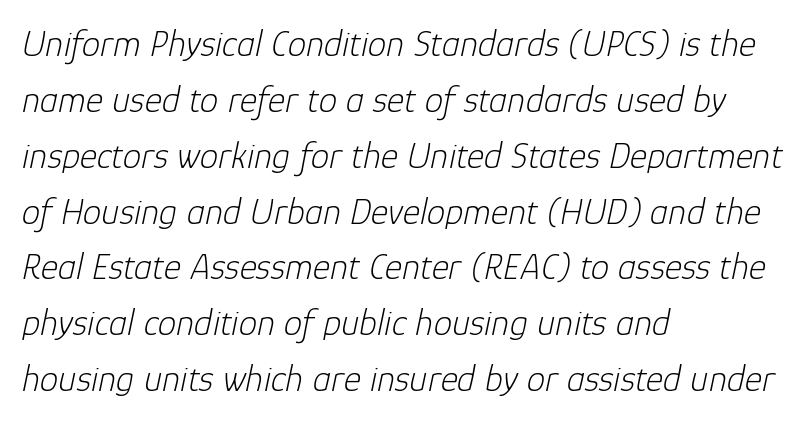
The image shows 37 px light type, italic (leaning right); set left-aligned, normal line spacing (1.51x), normal letter spacing, not underlined; low stroke contrast and a medium x-height.
